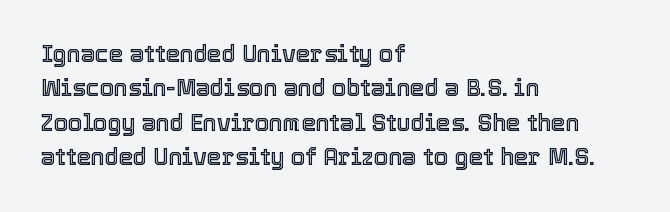
The image shows 23 px text type, upright; set left-aligned, normal line spacing (1.5x), normal letter spacing, not underlined.
